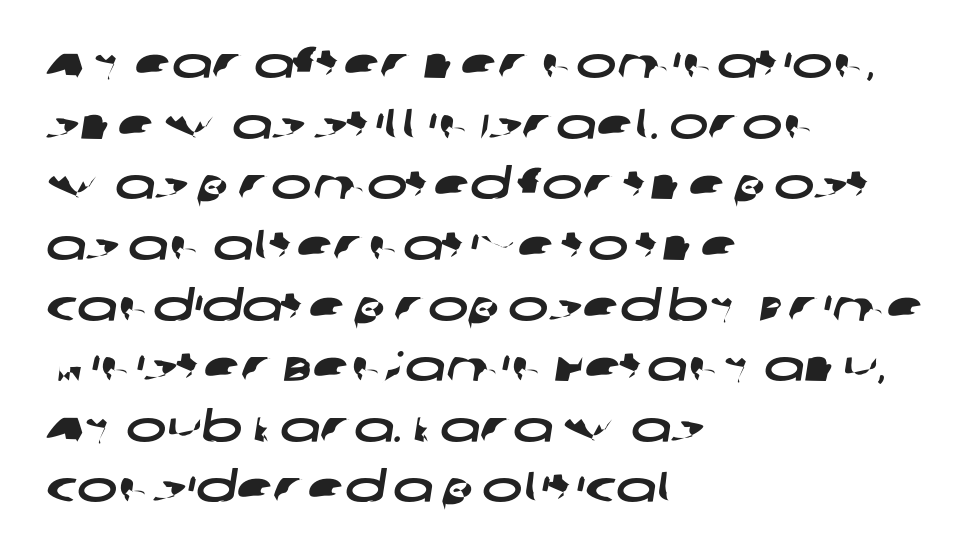
Q: Is the typeface a serif or a sans-serif typeface? A: Sans-serif.
Q: Is the text underlined? A: No.
Q: How is the paragraph aligned? A: Left-aligned.
Q: Is the spacing between letters normal or unusually wide? A: Normal.
Q: Is the spacing between lines tight, normal or loose? A: Normal.
Q: Width (condensed, normal, or wide)? A: Wide.
Q: Stroke contrast? A: Low.
Q: x-height? A: Large.
Q: Monospaced? A: No.
